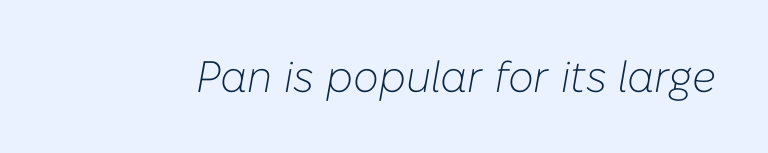
Each stroke keeps to a modest, everyday thickness or less. The rendering uses natural spacing where letterforms have individual widths. Each word holds together tightly as a unit, with standard inter-letter gaps. The gap between lines stays unmarked.
